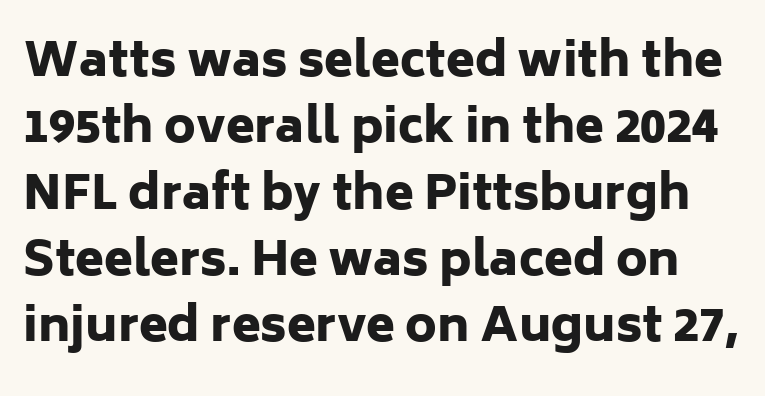
{"serif": "no", "italic": "no", "bold": "yes", "weight": "heavy", "width": "normal", "stroke_contrast": "low", "x_height": "medium", "monospaced": "no", "underline": "no", "line_spacing": "normal", "line_spacing_ratio": 1.41, "letter_spacing": "normal", "letter_spacing_em": 0.0, "glyph_px": 47}
